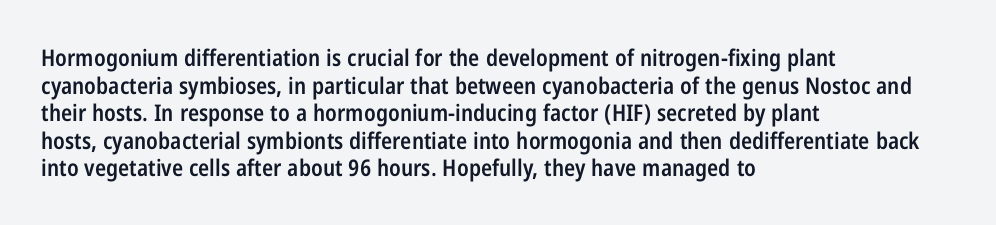
{"italic": "no", "bold": "semi", "underline": "no", "align": "left", "line_spacing_ratio": 1.2, "letter_spacing": "normal", "letter_spacing_em": 0.0, "glyph_px": 23}
